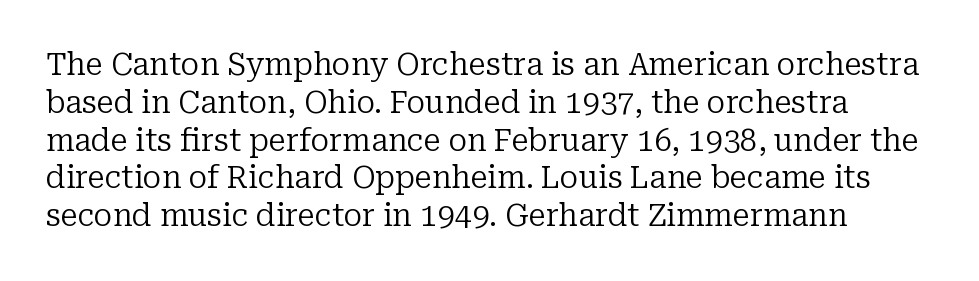
The image shows 31 px regular-weight serif type, upright; set line spacing 1.22x, normal letter spacing, not underlined; low stroke contrast and a medium x-height.
